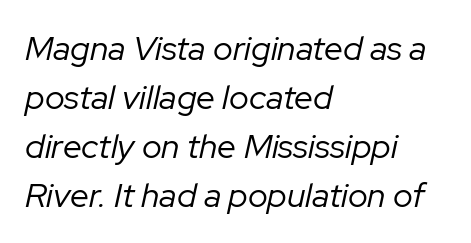
The rendering uses natural spacing where letterforms have individual widths. What's the leading like? Ordinary, nothing unusual. You could call the tracking neutral — neither tight nor loose. Unbolded letterforms with no extra heft. Descenders hang freely into open space. There's an unmistakable incline to the writing here.
